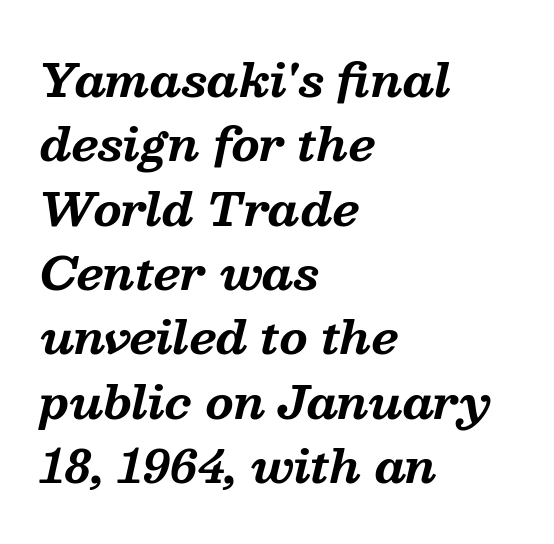
{"serif": "yes", "italic": "yes", "lean": "right", "slant_degrees": 13, "bold": "yes", "weight": "bold", "width": "normal", "stroke_contrast": "medium", "x_height": "medium", "monospaced": "no", "underline": "no", "align": "left", "line_spacing": "normal", "line_spacing_ratio": 1.43, "letter_spacing": "normal", "letter_spacing_em": 0.0, "glyph_px": 45}
